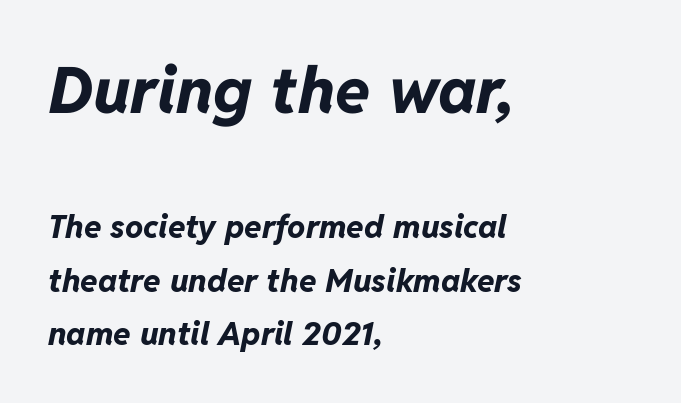
Q: Is the text bold? A: Yes.
Q: Is the text italic (slanted)? A: Yes, it leans right by about 11 degrees.
Q: Is the text underlined? A: No.
Q: How is the paragraph aligned? A: Left-aligned.
Q: Is the spacing between letters normal or unusually wide? A: Normal.
Q: Is the spacing between lines tight, normal or loose? A: Normal.
Q: Which block of text is set in a larger size, the first (top) or the second (bottom)? A: The first (top) one.
Q: Width (condensed, normal, or wide)? A: Normal.
Q: Stroke contrast? A: Low.
Q: x-height? A: Medium.
Q: Monospaced? A: No.
